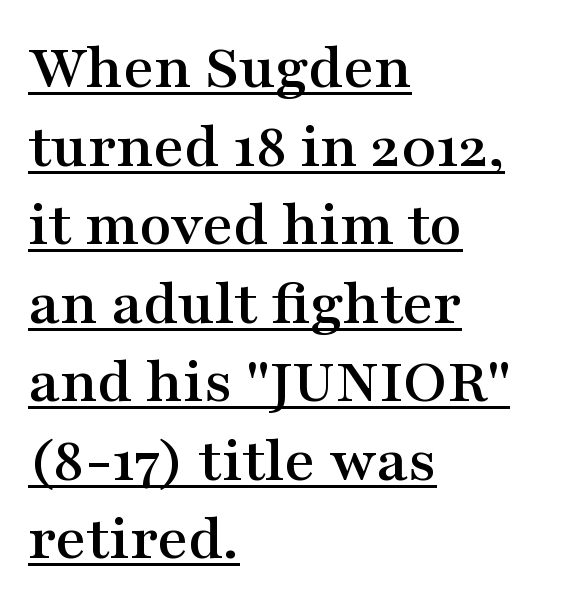
The image shows 66 px wide serif type, upright; set left-aligned, line spacing 1.19x, normal letter spacing, underlined; medium stroke contrast and a medium x-height.
